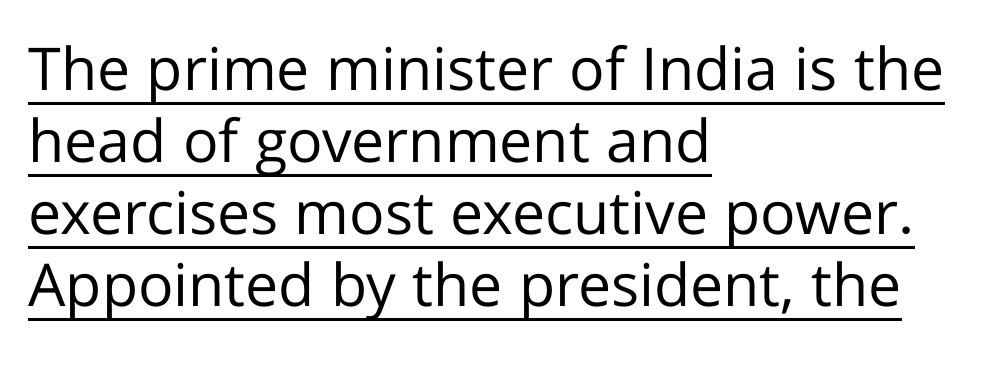
Q: Is the text bold? A: No.
Q: Is the text italic (slanted)? A: No, it is upright.
Q: Is the typeface a serif or a sans-serif typeface? A: Sans-serif.
Q: Is the text underlined? A: Yes.
Q: How is the paragraph aligned? A: Left-aligned.
Q: Is the spacing between letters normal or unusually wide? A: Normal.
Q: Width (condensed, normal, or wide)? A: Normal.
Q: Stroke contrast? A: Low.
Q: x-height? A: Medium.
Q: Monospaced? A: No.
